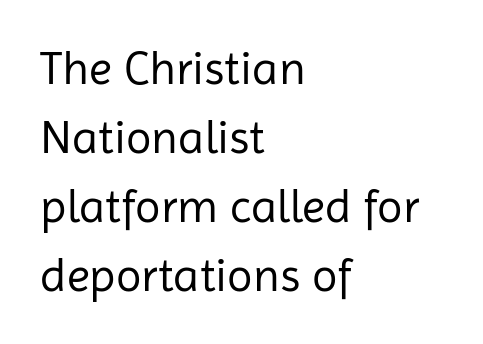
Q: Is the text bold? A: No.
Q: Is the text italic (slanted)? A: No, it is upright.
Q: Is the typeface a serif or a sans-serif typeface? A: Sans-serif.
Q: Is the text underlined? A: No.
Q: How is the paragraph aligned? A: Left-aligned.
Q: Is the spacing between letters normal or unusually wide? A: Normal.
Q: Is the spacing between lines tight, normal or loose? A: Normal.
Q: Width (condensed, normal, or wide)? A: Normal.
Q: Stroke contrast? A: Low.
Q: x-height? A: Medium.
Q: Monospaced? A: No.
